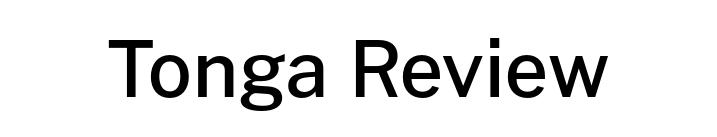
Rule under the text: the space is simply empty. Is the block centered? Yes — each line is placed symmetrically about the middle. Bold? Not quite — semibold, heavier than regular but stopping short. Nobody touched the tracking dial on this one. A typesetter would mark this as roman, not italic. The face used here is proportionally spaced, like ordinary book or web type.
